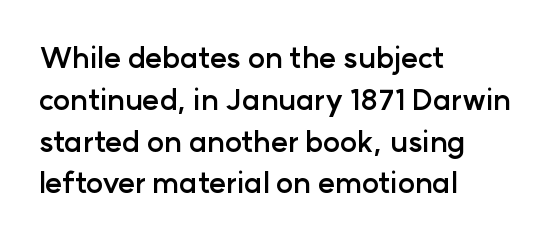
{"serif": "no", "italic": "no", "bold": "yes", "weight": "semibold", "width": "normal", "stroke_contrast": "low", "x_height": "medium", "monospaced": "no", "underline": "no", "align": "left", "line_spacing": "normal", "line_spacing_ratio": 1.44, "letter_spacing": "normal", "letter_spacing_em": 0.0, "glyph_px": 29}
